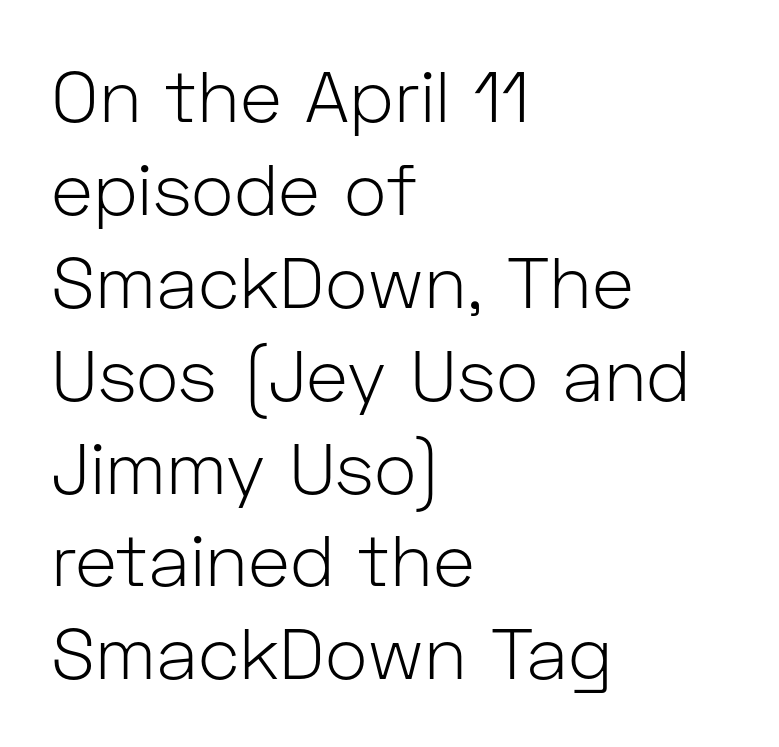
Letters rest on an invisible, unmarked baseline. Stroke terminals: plain, sans-serif. The gaps between neighbouring characters are ordinary and unremarkable. Do the letters lean? They stand straight. In CSS terms this would be text-align: left. The strokes are not fattened; the text isn't bold.
